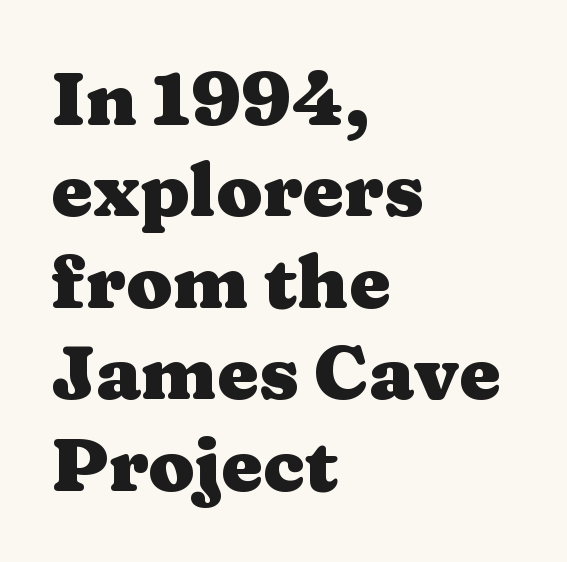
The space directly below the letters is spotless. Characters remain perfectly vertical along every line. This sample is left-justified, so line endings fall wherever the words run out. Thick stems and heavy bowls — unmistakably bold. The passage shown has conventional tracking throughout. Proportional: the letters do not fall into vertical columns.
